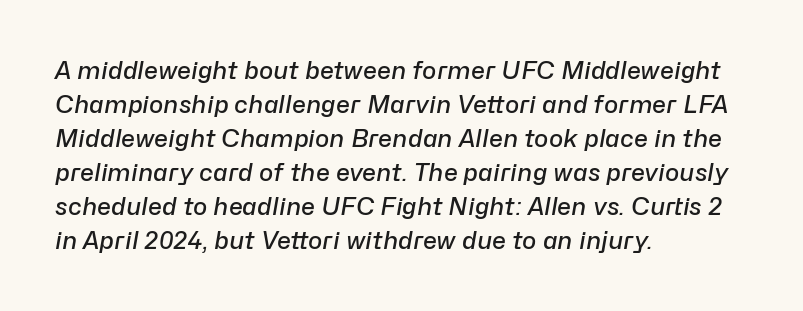
Q: Is the text bold? A: Semi-bold.
Q: Is the text italic (slanted)? A: Yes, it leans right by about 10 degrees.
Q: Is the text underlined? A: No.
Q: How is the paragraph aligned? A: Left-aligned.
Q: Is the spacing between letters normal or unusually wide? A: Normal.
Q: Is the spacing between lines tight, normal or loose? A: Normal.
